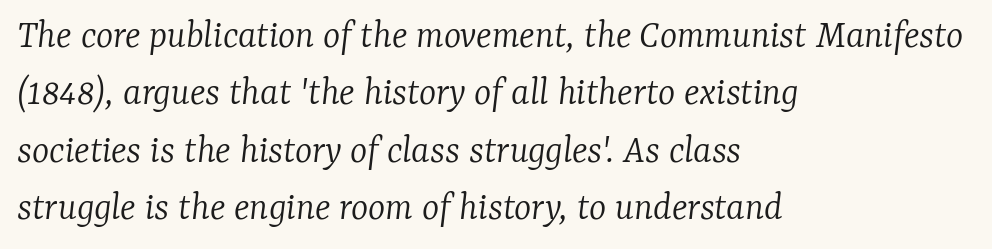
Q: Is the text bold? A: No.
Q: Is the text italic (slanted)? A: Yes, it leans right by about 7 degrees.
Q: Is the typeface a serif or a sans-serif typeface? A: Serif.
Q: Is the text underlined? A: No.
Q: How is the paragraph aligned? A: Left-aligned.
Q: Is the spacing between letters normal or unusually wide? A: Normal.
Q: Is the spacing between lines tight, normal or loose? A: Normal.
Q: Width (condensed, normal, or wide)? A: Normal.
Q: Stroke contrast? A: Low.
Q: x-height? A: Medium.
Q: Monospaced? A: No.
